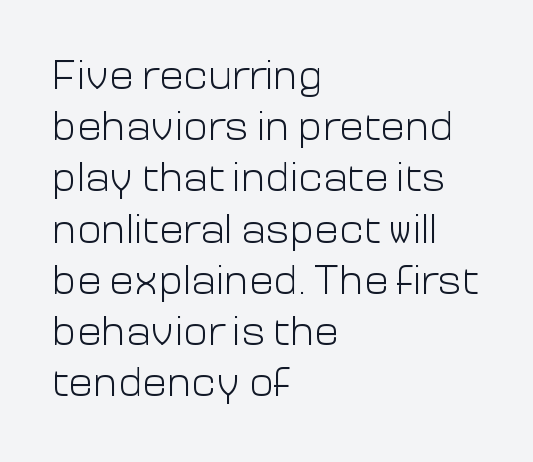
Notice how the passage keeps a crisp vertical edge on the left only. The rows are spaced the way most documents space them. Every character sits straight up, as roman type does. Looks like regular typesetting: each glyph gets only the width it needs. Stroke thickness stays within the range of a standard reading face or lighter. Letter spacing: default.
